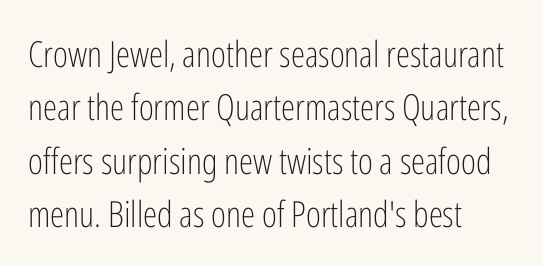
{"serif": "no", "italic": "no", "bold": "no", "weight": "light", "width": "condensed", "stroke_contrast": "low", "x_height": "medium", "monospaced": "no", "underline": "no", "align": "left", "line_spacing": "normal", "line_spacing_ratio": 1.48, "letter_spacing": "normal", "letter_spacing_em": 0.0, "glyph_px": 36}
